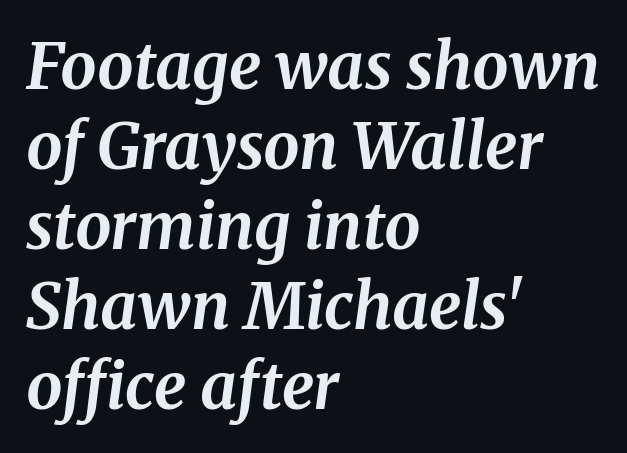
The image shows 64 px bold serif type, italic (leaning right); set left-aligned, normal line spacing (1.25x), normal letter spacing, not underlined; medium stroke contrast and a medium x-height.
